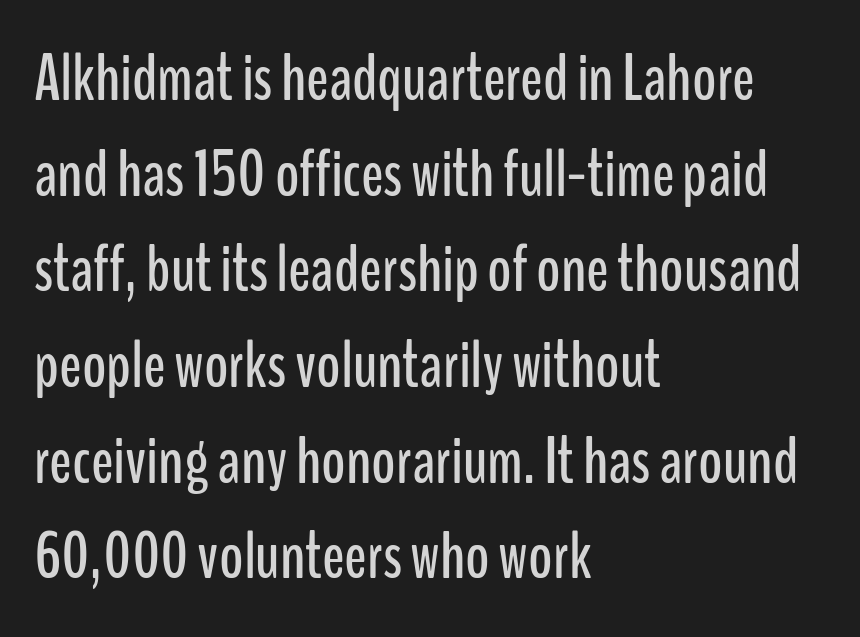
Each letter's strokes conclude bluntly, with no projecting serifs. Is there any slant? The stems are plumb. Horizontal bands of white between lines are of average thickness. These lines keep a tight, regular rhythm from letter to letter. The space directly below the letters is spotless.
